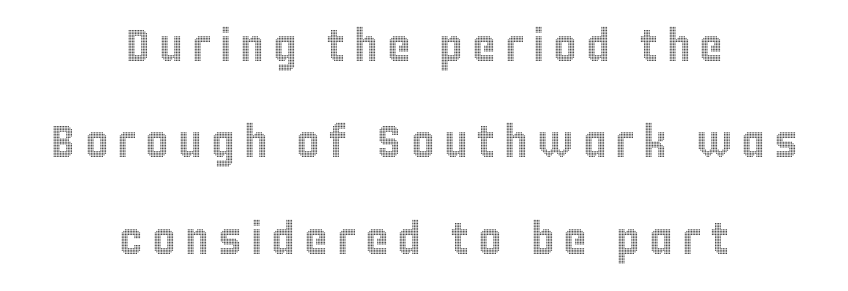
The image shows 45 px condensed type, upright; set centered, loose line spacing (2.14x), unusually wide letter spacing (+0.2 em), not underlined; a large x-height.
